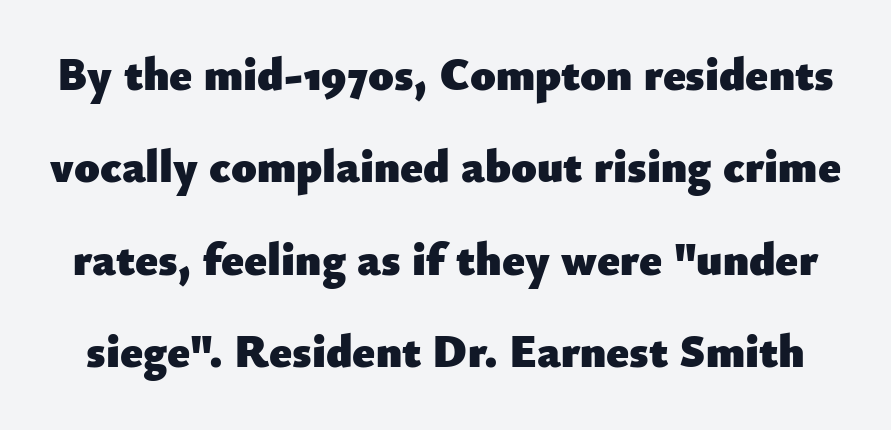
{"serif": "no", "italic": "no", "bold": "yes", "weight": "heavy", "width": "normal", "stroke_contrast": "low", "x_height": "small", "monospaced": "no", "underline": "no", "line_spacing": "loose", "line_spacing_ratio": 2.01, "letter_spacing": "normal", "letter_spacing_em": 0.0, "glyph_px": 46}
